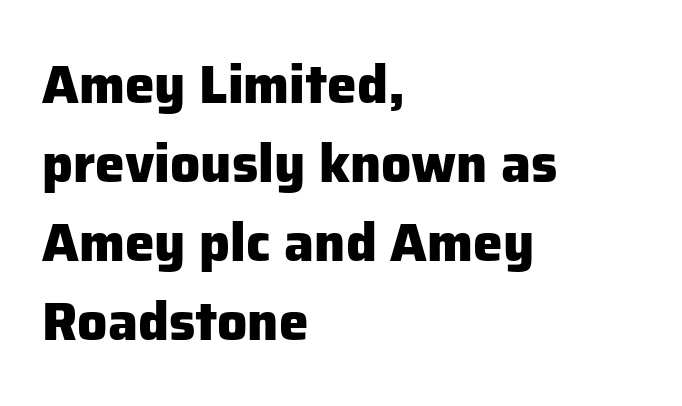
Q: Is the text bold? A: Yes.
Q: Is the text italic (slanted)? A: No, it is upright.
Q: Is the typeface a serif or a sans-serif typeface? A: Sans-serif.
Q: Is the text underlined? A: No.
Q: How is the paragraph aligned? A: Left-aligned.
Q: Is the spacing between letters normal or unusually wide? A: Normal.
Q: Is the spacing between lines tight, normal or loose? A: Normal.
Q: Width (condensed, normal, or wide)? A: Normal.
Q: Stroke contrast? A: Low.
Q: x-height? A: Medium.
Q: Monospaced? A: No.
